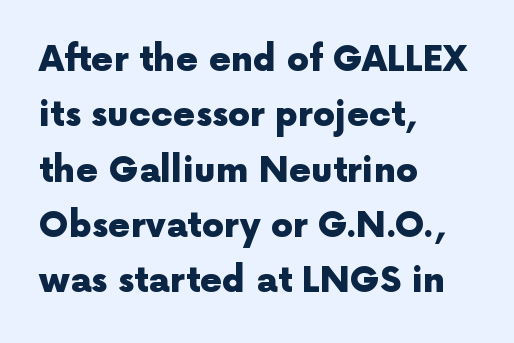
Q: Is the text bold? A: Yes.
Q: Is the text italic (slanted)? A: No, it is upright.
Q: Is the typeface a serif or a sans-serif typeface? A: Sans-serif.
Q: Is the text underlined? A: No.
Q: How is the paragraph aligned? A: Left-aligned.
Q: Is the spacing between letters normal or unusually wide? A: Normal.
Q: Is the spacing between lines tight, normal or loose? A: Normal.
Q: Width (condensed, normal, or wide)? A: Normal.
Q: x-height? A: Medium.
Q: Monospaced? A: No.
